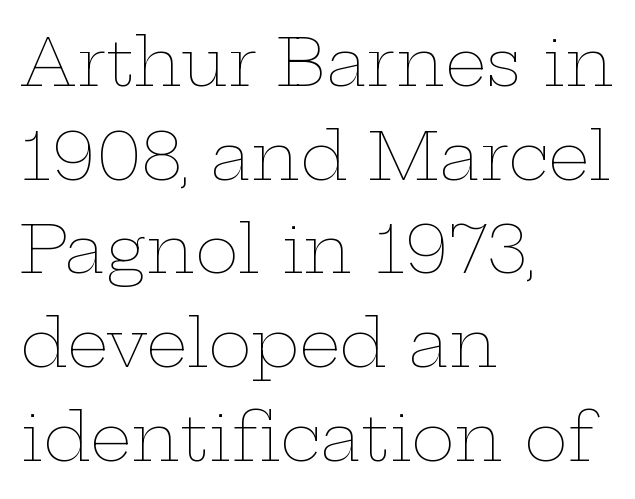
The image shows 66 px thin, wide type, upright; set left-aligned, normal line spacing (1.42x), normal letter spacing, not underlined; low stroke contrast and a medium x-height.
